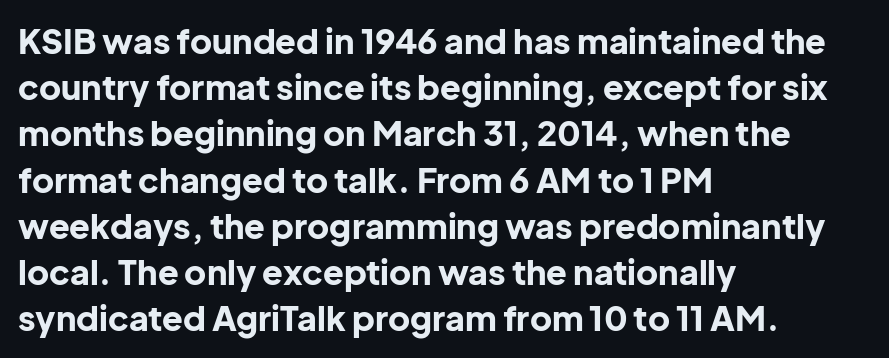
The image shows 34 px bold sans-serif type, upright; set left-aligned, normal line spacing (1.36x), normal letter spacing, not underlined; low stroke contrast and a medium x-height.
